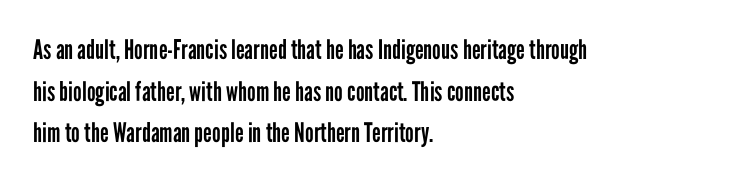
This sample uses an upright cut, with every glyph sitting square on the baseline. Lines of text with bare space underneath. The setting favours the left margin, as ordinary paragraphs usually do. Leading: standard. The typesetting does not lean heavy: it is not bold. You could call the tracking neutral — neither tight nor loose.
